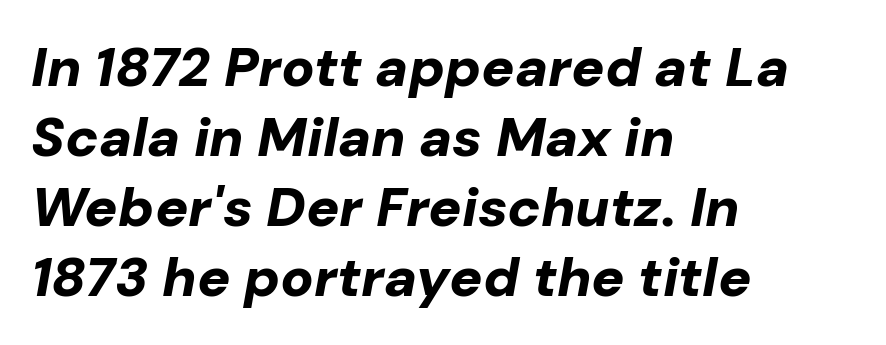
{"italic": "yes", "lean": "right", "slant_degrees": 10, "bold": "yes", "weight": "bold", "width": "normal", "stroke_contrast": "low", "x_height": "medium", "monospaced": "no", "underline": "no", "align": "left", "line_spacing": "normal", "line_spacing_ratio": 1.27, "letter_spacing": "normal", "letter_spacing_em": 0.0, "glyph_px": 55}
